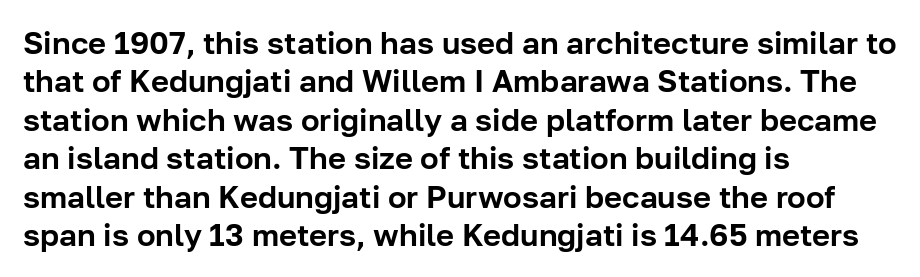
{"serif": "no", "italic": "no", "width": "normal", "stroke_contrast": "low", "x_height": "medium", "monospaced": "no", "underline": "no", "align": "left", "line_spacing_ratio": 1.24, "letter_spacing": "normal", "letter_spacing_em": 0.0, "glyph_px": 31}
